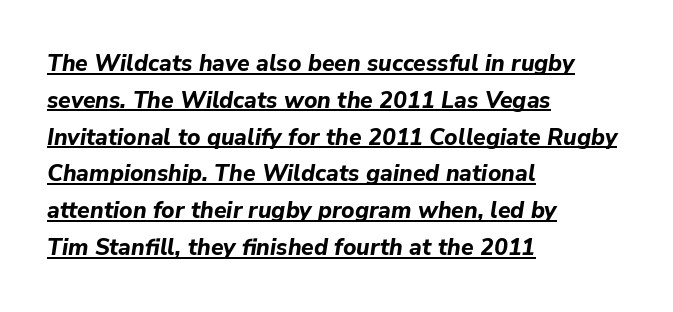
Caption: standard tracking, unaltered. The glyphs are accompanied by a horizontal stroke just below them. The vertical gap from one line to the next is medium. The glyphs look as if they've been sheared to an angle. The letters are bold, with thick, heavy strokes.
